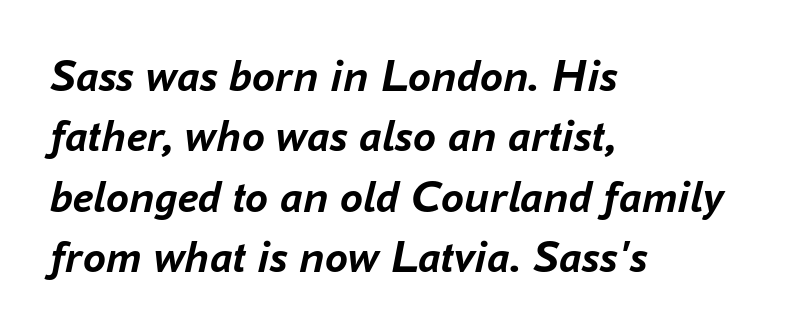
{"italic": "yes", "lean": "right", "slant_degrees": 16, "bold": "yes", "weight": "semibold", "width": "normal", "stroke_contrast": "low", "x_height": "medium", "monospaced": "no", "underline": "no", "align": "left", "line_spacing": "normal", "line_spacing_ratio": 1.31, "letter_spacing": "normal", "letter_spacing_em": 0.0, "glyph_px": 46}
